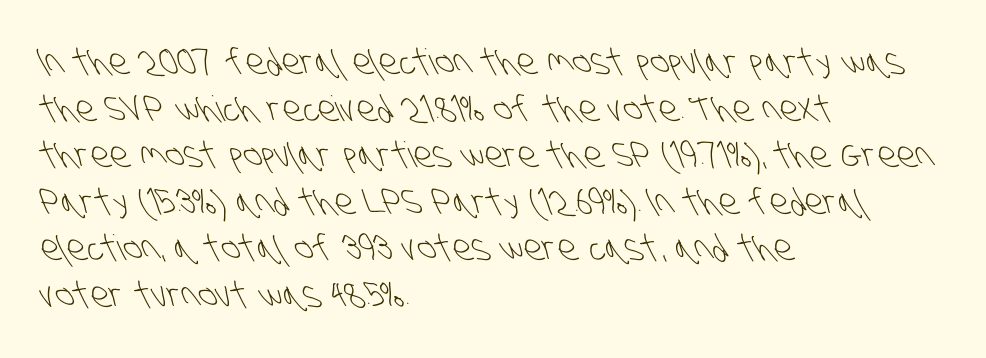
{"serif": "no", "bold": "no", "weight": "light", "width": "condensed", "stroke_contrast": "low", "x_height": "large", "monospaced": "no", "underline": "no", "align": "left", "line_spacing": "normal", "line_spacing_ratio": 1.33, "letter_spacing": "normal", "letter_spacing_em": 0.0, "glyph_px": 35}
